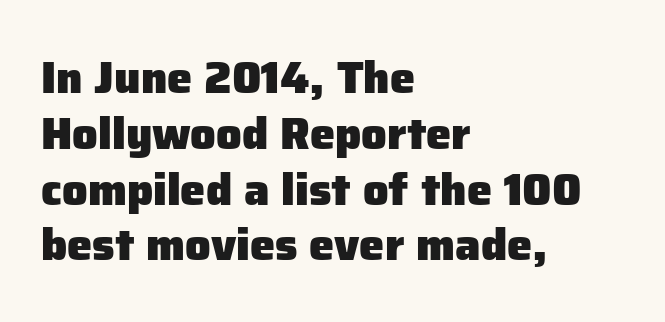
{"serif": "no", "italic": "no", "bold": "yes", "weight": "heavy", "width": "normal", "stroke_contrast": "low", "x_height": "medium", "monospaced": "no", "underline": "no", "align": "left", "line_spacing_ratio": 1.24, "letter_spacing": "normal", "letter_spacing_em": 0.0, "glyph_px": 45}
